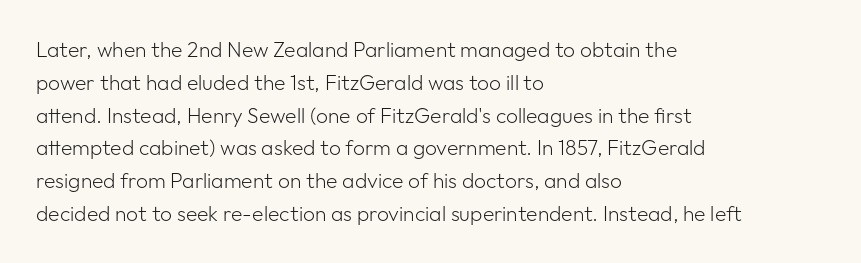
The image shows 21 px text type, upright; set left-aligned, normal line spacing (1.56x), normal letter spacing, not underlined.
